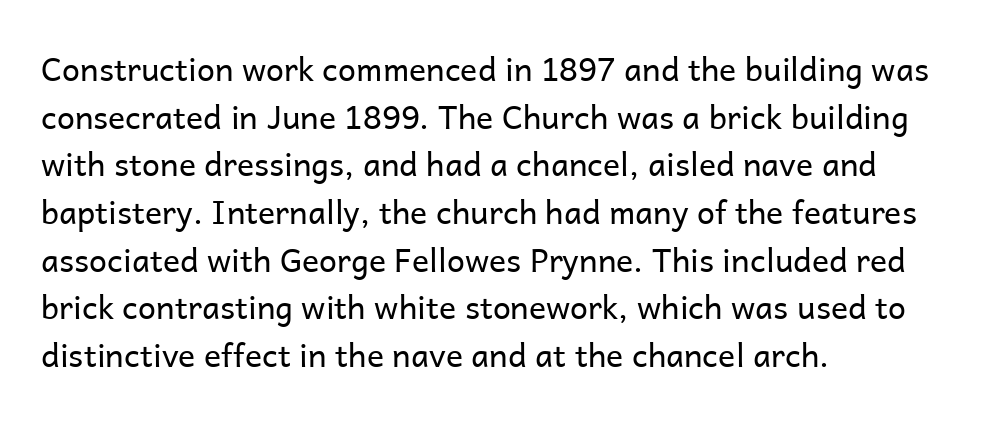
{"serif": "no", "italic": "no", "bold": "no", "weight": "regular", "width": "normal", "stroke_contrast": "low", "x_height": "medium", "monospaced": "no", "underline": "no", "align": "left", "line_spacing": "normal", "line_spacing_ratio": 1.49, "letter_spacing": "normal", "letter_spacing_em": 0.0, "glyph_px": 32}
